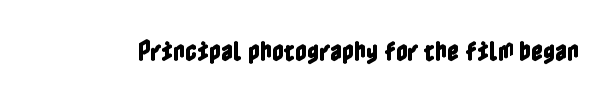
{"italic": "no", "underline": "no", "letter_spacing": "normal", "letter_spacing_em": 0.0, "glyph_px": 23}
